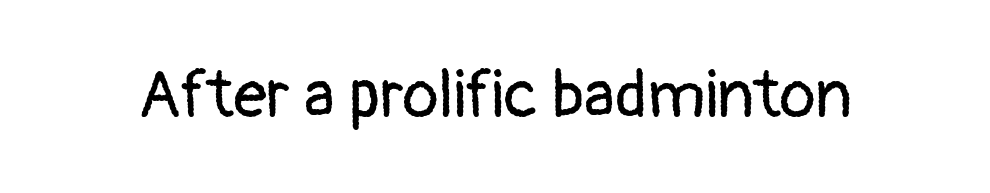
Stroke terminals: plain, sans-serif. Does the lettering tilt? It doesn't — this is upright. What stands out about the letter spacing? Nothing — it is the standard amount. The specimen omits any rule beneath the text block's lines.
